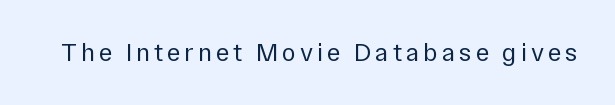
{"italic": "no", "bold": "no", "underline": "no", "glyph_px": 26}
